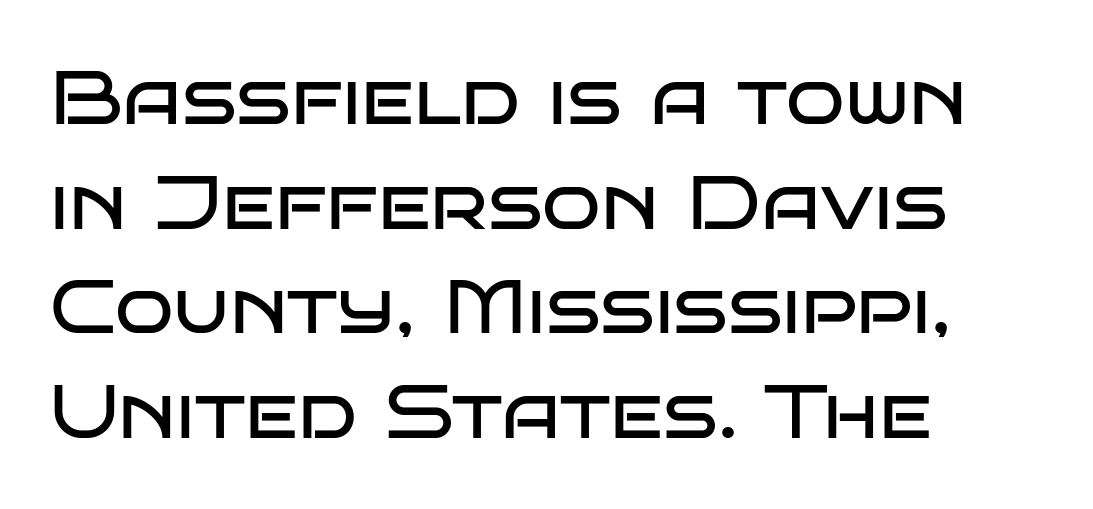
{"serif": "no", "italic": "no", "bold": "no", "weight": "regular", "width": "wide", "stroke_contrast": "low", "x_height": "large", "monospaced": "no", "underline": "no", "align": "left", "line_spacing": "normal", "line_spacing_ratio": 1.36, "letter_spacing": "normal", "letter_spacing_em": 0.0, "glyph_px": 77}
